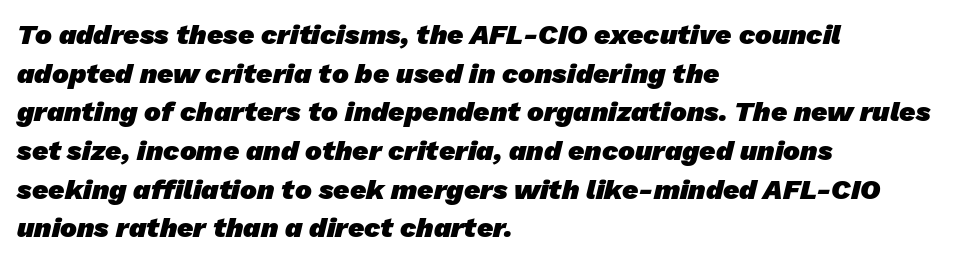
The image shows 28 px heavy sans-serif type; set left-aligned, normal line spacing (1.38x), normal letter spacing, not underlined; low stroke contrast and a medium x-height.
